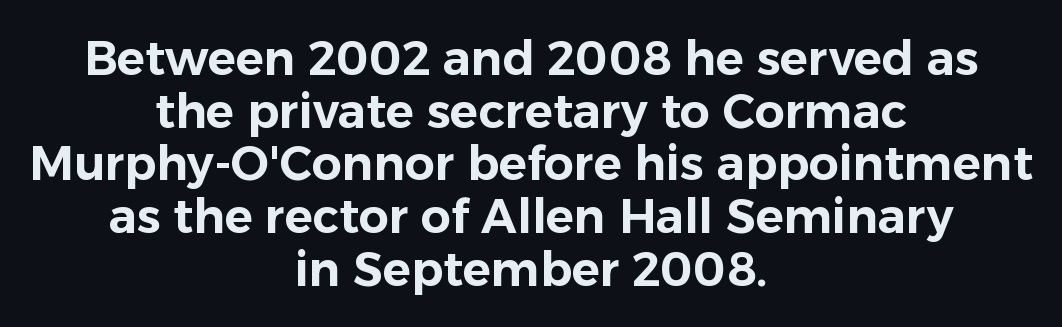
The image shows 47 px sans-serif type, upright; set centered, tight line spacing (1.12x), normal letter spacing, not underlined; low stroke contrast and a medium x-height.
